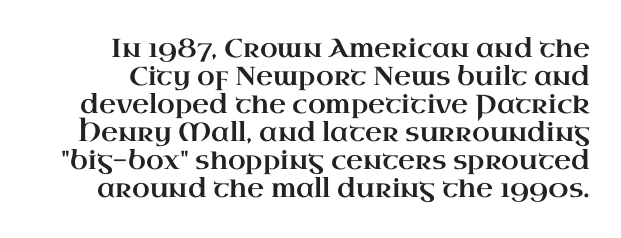
The image shows 26 px text type, upright; set tight line spacing (1.08x), normal letter spacing, not underlined.
